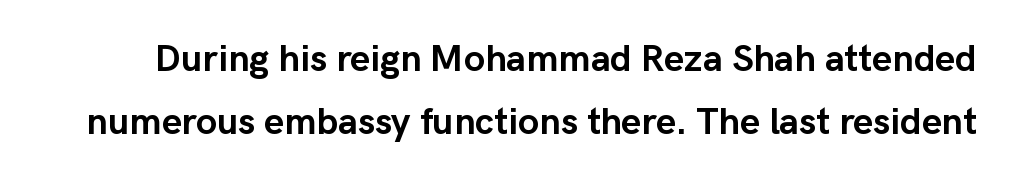
Emphasis by weight is at full strength: bold. The words here are not underlined. Each letter's strokes conclude bluntly, with no projecting serifs. Caption: standard tracking, unaltered. Tall strokes in this sample are plumb rather than angled. The rendering uses natural spacing where letterforms have individual widths.
